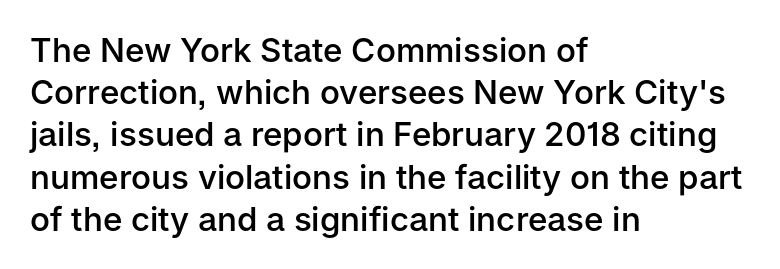
The image shows 33 px semibold sans-serif type, upright; set left-aligned, normal line spacing (1.28x), normal letter spacing, not underlined; low stroke contrast and a medium x-height.
